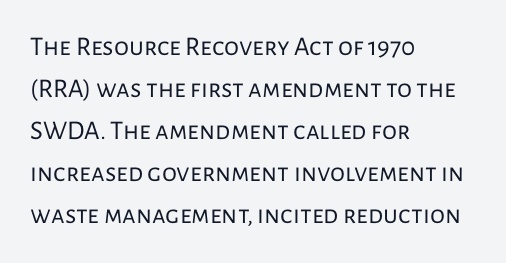
{"italic": "no", "bold": "no", "underline": "no", "align": "left", "line_spacing": "normal", "line_spacing_ratio": 1.56, "letter_spacing": "normal", "letter_spacing_em": 0.0, "glyph_px": 27}
